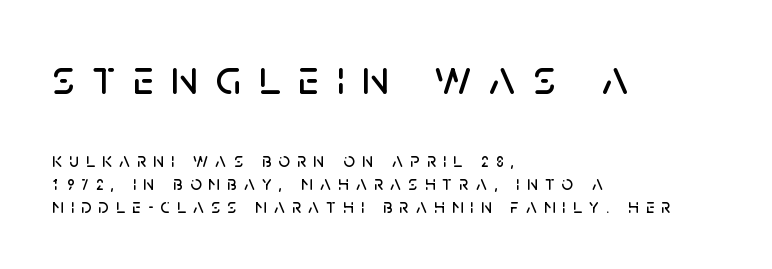
Ascenders rise straight up at ninety degrees. Is the letter spacing exaggerated? Yes — the characters are pushed far apart. Here the designer chose a conventional face with non-uniform glyph widths. These two chunks differ in scale, with the top chunk taking the larger measure.
